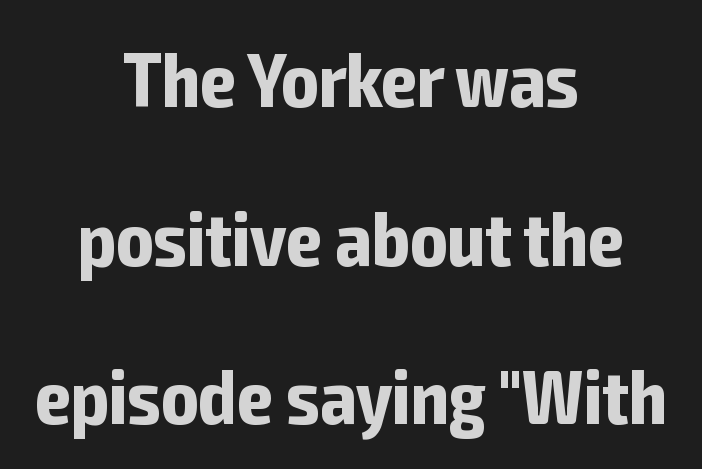
Q: Is the text bold? A: Yes.
Q: Is the text italic (slanted)? A: No, it is upright.
Q: Is the typeface a serif or a sans-serif typeface? A: Sans-serif.
Q: Is the text underlined? A: No.
Q: How is the paragraph aligned? A: Centered.
Q: Is the spacing between letters normal or unusually wide? A: Normal.
Q: Is the spacing between lines tight, normal or loose? A: Loose.
Q: Width (condensed, normal, or wide)? A: Condensed.
Q: Stroke contrast? A: Low.
Q: x-height? A: Medium.
Q: Monospaced? A: No.
